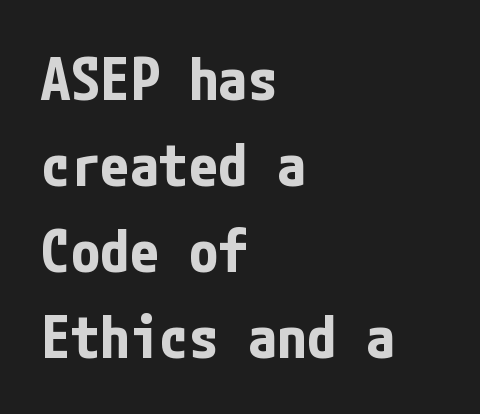
The image shows 59 px bold, condensed sans-serif type, upright; set left-aligned, normal line spacing (1.46x), normal letter spacing, not underlined; low stroke contrast and a medium x-height.
